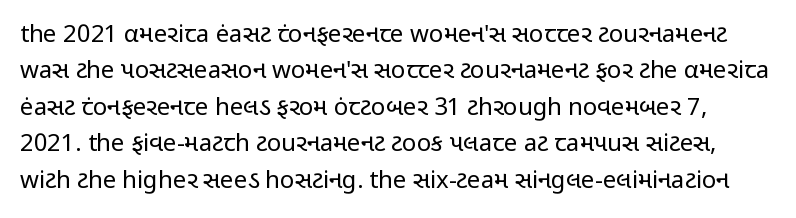
Q: Is the text bold? A: No.
Q: Is the text italic (slanted)? A: No, it is upright.
Q: Is the text underlined? A: No.
Q: Is the spacing between letters normal or unusually wide? A: Normal.
Q: Is the spacing between lines tight, normal or loose? A: Normal.
